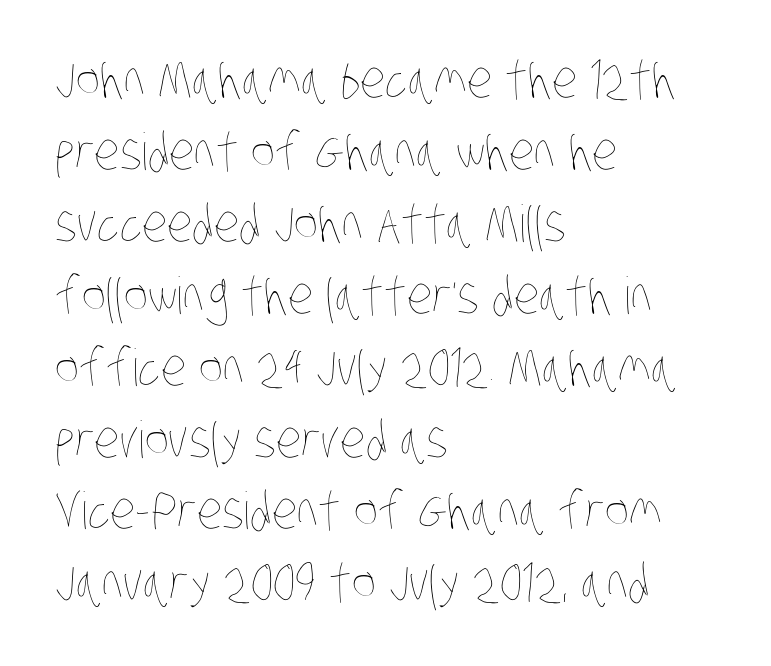
Here the designer chose a conventional face with non-uniform glyph widths. You could call the tracking neutral — neither tight nor loose. No letter is thick-stroked: the sample isn't bold. A student would call this left alignment; a typographer would say flush left, rag right. Successive baselines arrive at the customary interval. The glyphs are unaccompanied by any horizontal stroke below them.
